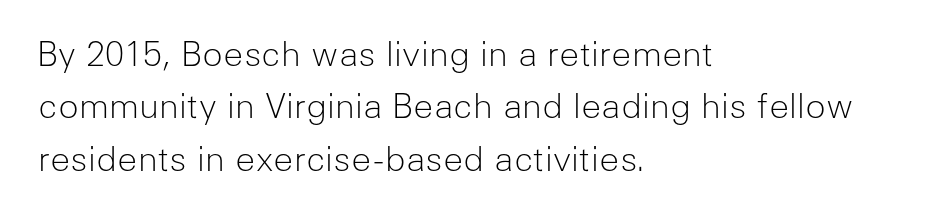
Q: Is the text bold? A: No.
Q: Is the text italic (slanted)? A: No, it is upright.
Q: Is the typeface a serif or a sans-serif typeface? A: Sans-serif.
Q: Is the text underlined? A: No.
Q: How is the paragraph aligned? A: Left-aligned.
Q: Is the spacing between letters normal or unusually wide? A: Normal.
Q: Is the spacing between lines tight, normal or loose? A: Normal.
Q: Width (condensed, normal, or wide)? A: Normal.
Q: Stroke contrast? A: Low.
Q: x-height? A: Medium.
Q: Monospaced? A: No.
